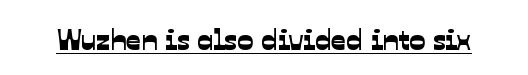
The image shows 30 px sans-serif type; set normal letter spacing, underlined; low stroke contrast and a medium x-height.
